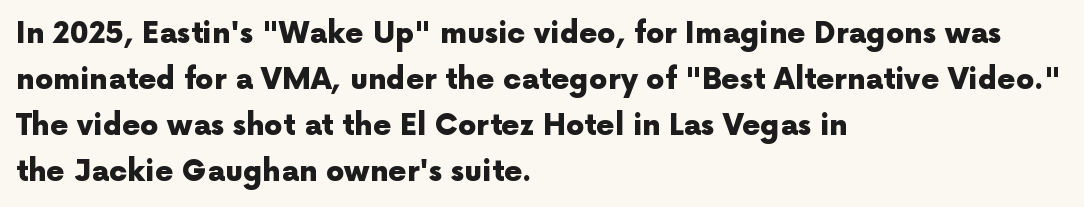
The image shows 29 px heavy sans-serif type, upright; set left-aligned, normal line spacing (1.59x), normal letter spacing, not underlined; a medium x-height.
